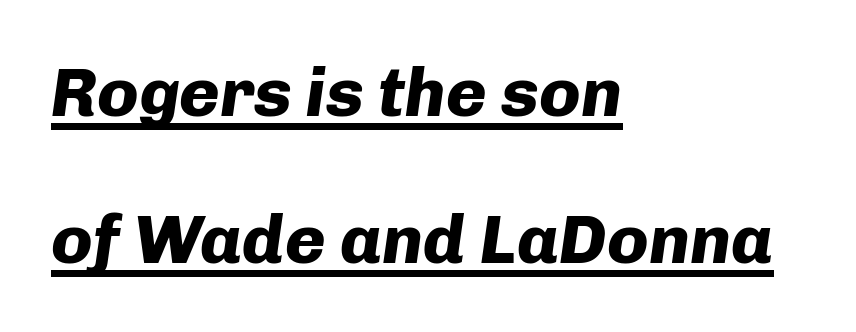
{"italic": "yes", "lean": "right", "slant_degrees": 8, "bold": "yes", "weight": "heavy", "width": "normal", "stroke_contrast": "low", "x_height": "medium", "monospaced": "no", "underline": "yes", "align": "left", "line_spacing": "loose", "line_spacing_ratio": 2.13, "letter_spacing": "normal", "letter_spacing_em": 0.0, "glyph_px": 69}
